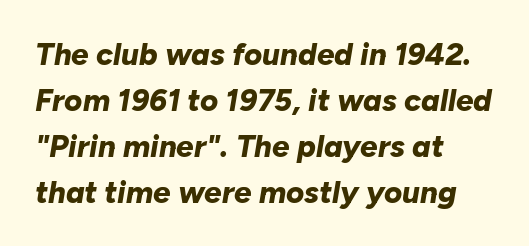
{"italic": "yes", "lean": "right", "slant_degrees": 10, "bold": "yes", "weight": "bold", "width": "normal", "stroke_contrast": "low", "x_height": "medium", "monospaced": "no", "underline": "no", "align": "left", "line_spacing": "normal", "line_spacing_ratio": 1.48, "letter_spacing": "normal", "letter_spacing_em": 0.0, "glyph_px": 31}
